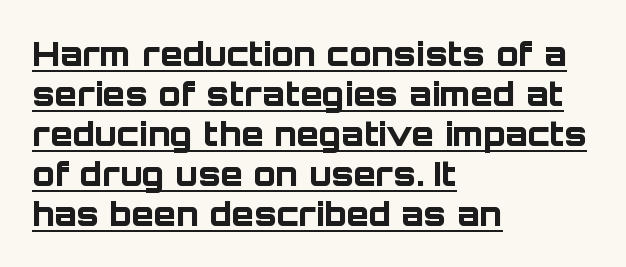
The image shows 33 px bold sans-serif type, upright; set left-aligned, line spacing 1.21x, normal letter spacing, underlined; low stroke contrast and a large x-height.
